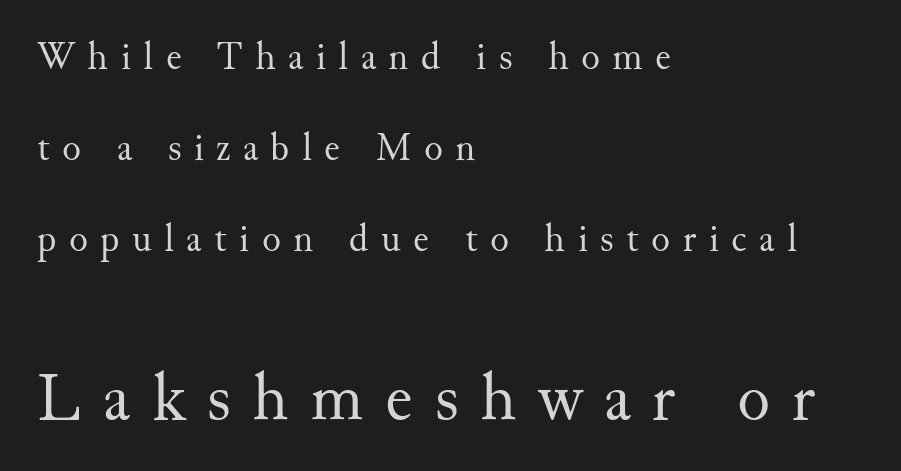
{"serif": "yes", "italic": "no", "bold": "no", "weight": "regular", "width": "normal", "stroke_contrast": "medium", "x_height": "small", "monospaced": "no", "underline": "no", "align": "left", "line_spacing": "loose", "line_spacing_ratio": 2.33, "letter_spacing": "wide", "letter_spacing_em": 0.32, "larger_block": "second", "size_ratio": 1.74, "glyph_px": 68}
